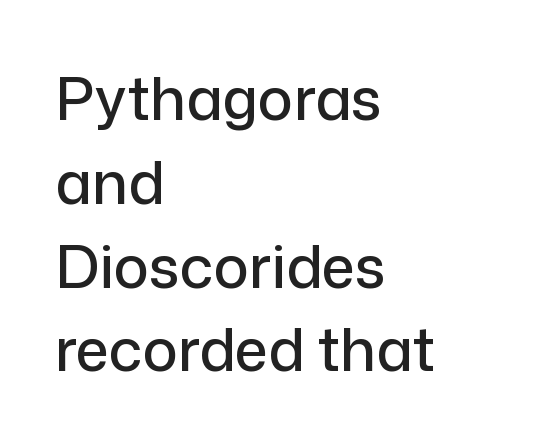
Honestly, there is no underline to notice here at all. The gaps between neighbouring characters are ordinary and unremarkable. How would I describe the line gaps? Plain and ordinary. If you drew a ruler down the left edge, every line would touch it.
